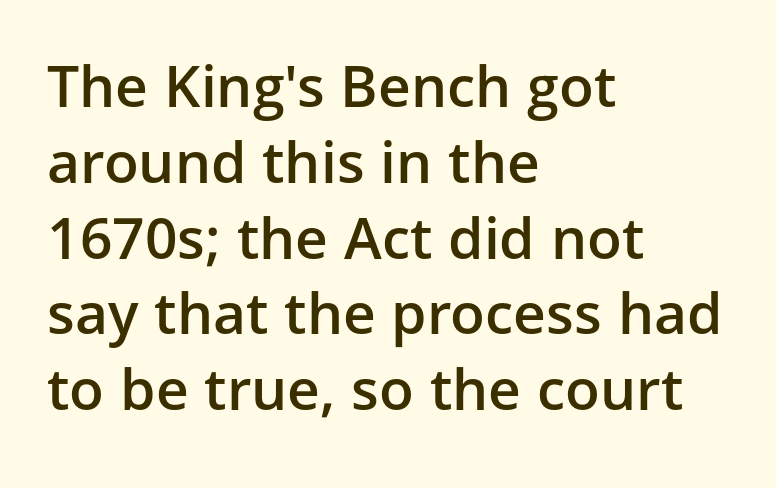
Q: Is the text bold? A: Semi-bold.
Q: Is the text italic (slanted)? A: No, it is upright.
Q: Is the typeface a serif or a sans-serif typeface? A: Sans-serif.
Q: Is the text underlined? A: No.
Q: How is the paragraph aligned? A: Left-aligned.
Q: Is the spacing between letters normal or unusually wide? A: Normal.
Q: Is the spacing between lines tight, normal or loose? A: Normal.
Q: Width (condensed, normal, or wide)? A: Normal.
Q: Stroke contrast? A: Low.
Q: x-height? A: Medium.
Q: Monospaced? A: No.
